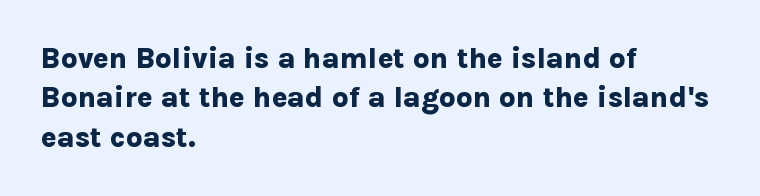
Ordinary non-slanted type is in use. A bare baseline throughout the passage. You could not count columns in this text — the font is proportionally spaced. The letters carry no serifs — their stems end cleanly without finishing strokes. Heavy, bold letterforms. Leading: standard.
